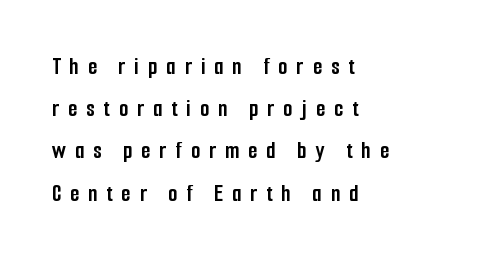
Q: Is the text bold? A: Yes.
Q: Is the text italic (slanted)? A: No, it is upright.
Q: Is the text underlined? A: No.
Q: How is the paragraph aligned? A: Left-aligned.
Q: Is the spacing between letters normal or unusually wide? A: Unusually wide.
